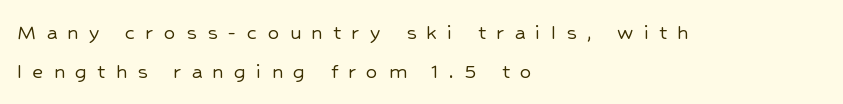
The image shows 23 px text type, upright; set left-aligned, normal line spacing (1.69x), unusually wide letter spacing (+0.45 em), not underlined.
